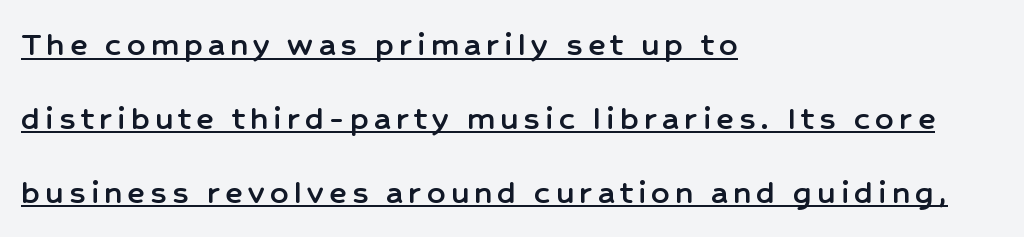
{"serif": "no", "italic": "no", "width": "normal", "stroke_contrast": "low", "x_height": "medium", "monospaced": "no", "underline": "yes", "align": "left", "line_spacing": "loose", "line_spacing_ratio": 2.05, "glyph_px": 36}
